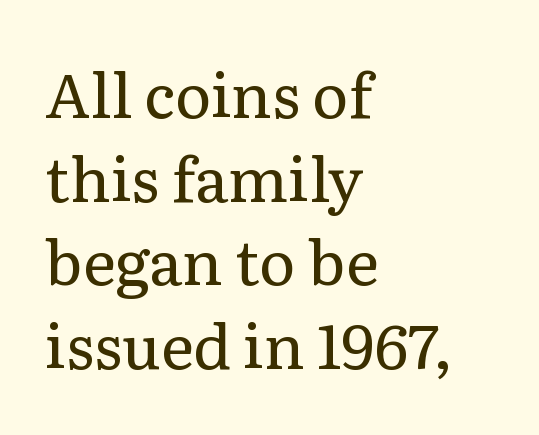
Q: Is the text bold? A: No.
Q: Is the text italic (slanted)? A: No, it is upright.
Q: Is the typeface a serif or a sans-serif typeface? A: Serif.
Q: Is the text underlined? A: No.
Q: How is the paragraph aligned? A: Left-aligned.
Q: Is the spacing between letters normal or unusually wide? A: Normal.
Q: Is the spacing between lines tight, normal or loose? A: Normal.
Q: Width (condensed, normal, or wide)? A: Normal.
Q: Stroke contrast? A: Low.
Q: x-height? A: Medium.
Q: Monospaced? A: No.
